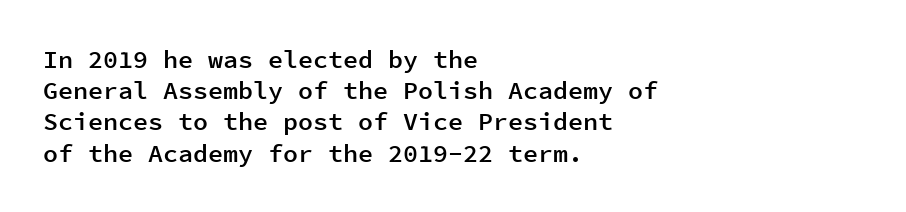
{"italic": "no", "bold": "semi", "underline": "no", "align": "left", "line_spacing": "normal", "line_spacing_ratio": 1.25, "letter_spacing": "normal", "letter_spacing_em": 0.0, "glyph_px": 25}
